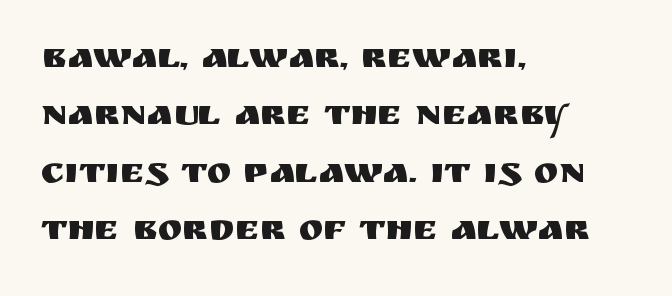
The image shows 37 px sans-serif type, upright; set left-aligned, normal line spacing (1.55x), normal letter spacing, not underlined; medium stroke contrast and a large x-height.
